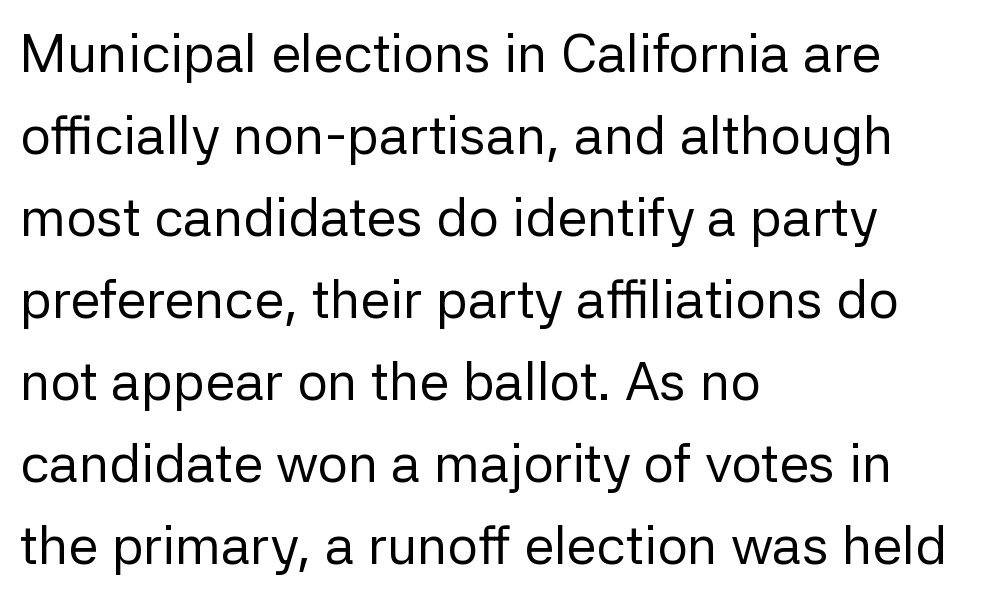
Q: Is the text bold? A: No.
Q: Is the text italic (slanted)? A: No, it is upright.
Q: Is the typeface a serif or a sans-serif typeface? A: Sans-serif.
Q: Is the text underlined? A: No.
Q: How is the paragraph aligned? A: Left-aligned.
Q: Is the spacing between letters normal or unusually wide? A: Normal.
Q: Is the spacing between lines tight, normal or loose? A: Normal.
Q: Width (condensed, normal, or wide)? A: Normal.
Q: Stroke contrast? A: Low.
Q: x-height? A: Medium.
Q: Monospaced? A: No.
